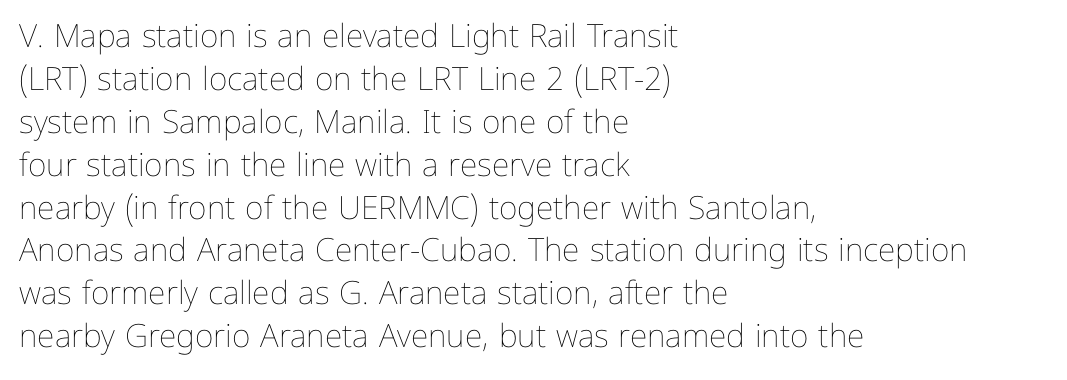
Descenders are the only things crossing below the line. Here the designer chose a conventional face with non-uniform glyph widths. One-word summary of the alignment: left. Caption: face not bold, strokes unweighted. The rendering uses a moderate line-height, typical for paragraphs.
